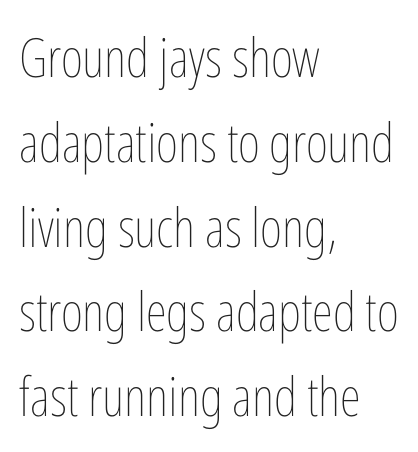
These lines are set flush left with a ragged right edge. Every stem runs plumb, perpendicular to the baseline. The passage shown has conventional tracking throughout. Stroke thickness stays within the range of a standard reading face or lighter.
